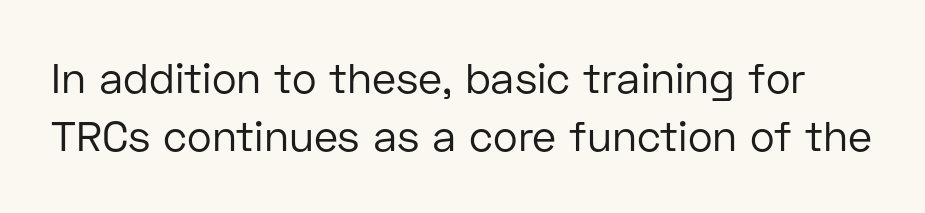
The type family on display is of the sans-serif kind. The typography opts for an upright posture over an oblique one. Vertically, the passage feels balanced, rows spaced as you'd expect. Bold? No — there's no thickening of the strokes.
